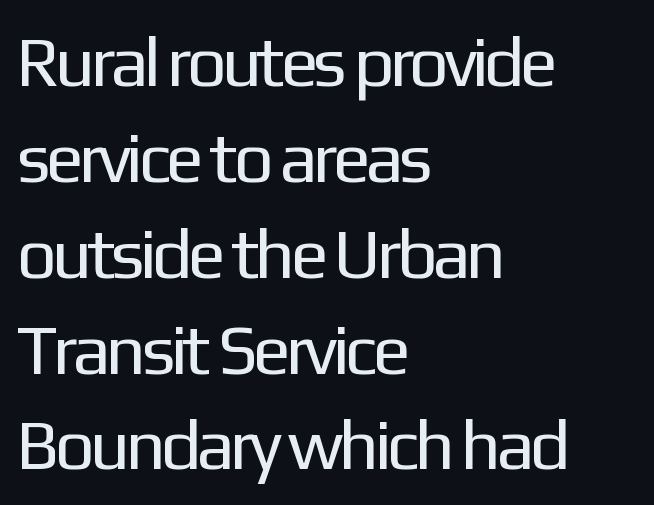
The image shows 71 px regular-weight sans-serif type, upright; set left-aligned, normal line spacing (1.35x), normal letter spacing, not underlined; low stroke contrast and a medium x-height.
